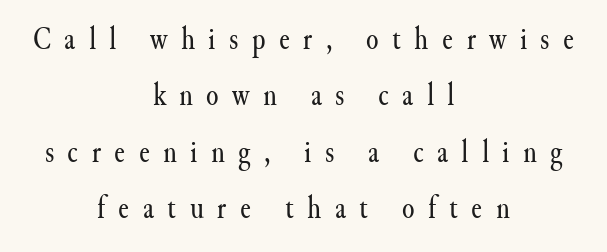
The image shows 32 px regular-weight serif type, upright; set centered, line spacing 1.76x, unusually wide letter spacing (+0.42 em), not underlined; medium stroke contrast and a small x-height.
